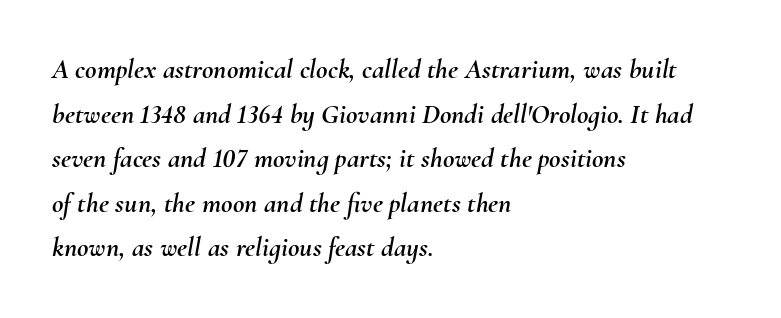
{"italic": "yes", "lean": "right", "slant_degrees": 10, "width": "normal", "stroke_contrast": "medium", "x_height": "small", "monospaced": "no", "underline": "no", "align": "left", "line_spacing": "normal", "line_spacing_ratio": 1.59, "letter_spacing": "normal", "letter_spacing_em": 0.0, "glyph_px": 28}
